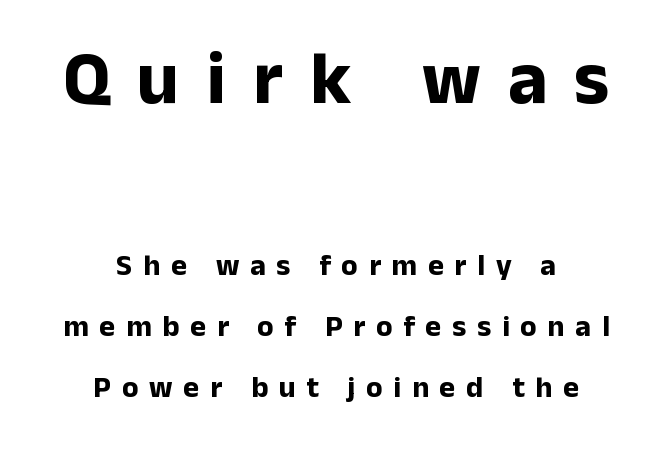
The image shows 75 px bold sans-serif type, upright; set centered, loose line spacing (2.04x), unusually wide letter spacing (+0.36 em), not underlined; the first (top) block is 2.5x larger; low stroke contrast and a medium x-height.
